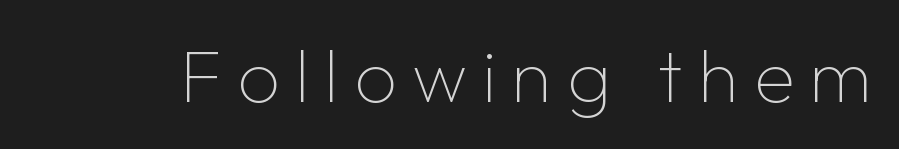
Unbolded letterforms with no extra heft. You could not count columns in this text — the font is proportionally spaced. Descenders are the only things crossing below the line. To sum up the face: it is a sans, with no serifs. Nope, not italic — everything's standing straight. Loose tracking; the words dissolve into strings of separated letters.
